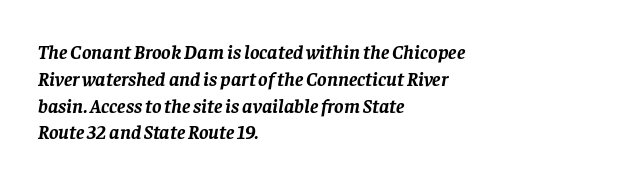
The image shows 20 px bold type, italic (leaning right); set left-aligned, normal line spacing (1.34x), normal letter spacing, not underlined.
